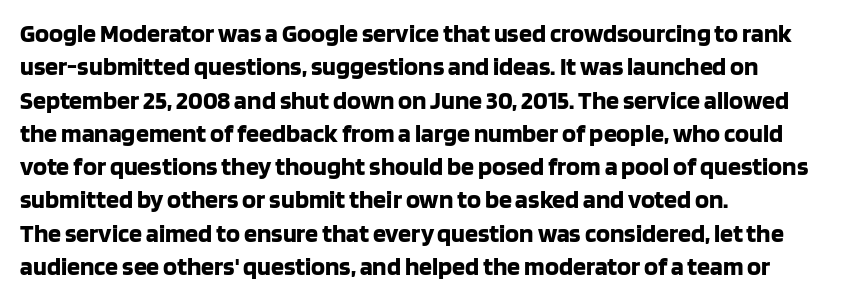
Q: Is the text bold? A: Yes.
Q: Is the text italic (slanted)? A: No, it is upright.
Q: Is the text underlined? A: No.
Q: How is the paragraph aligned? A: Left-aligned.
Q: Is the spacing between letters normal or unusually wide? A: Normal.
Q: Is the spacing between lines tight, normal or loose? A: Normal.
